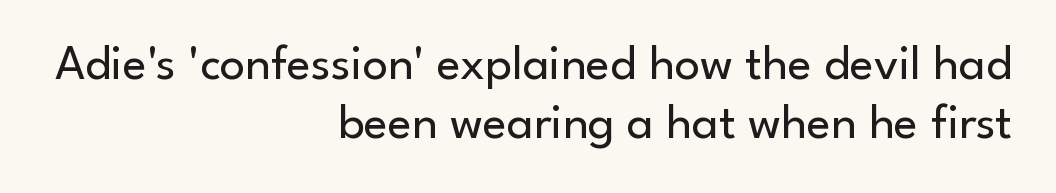
{"serif": "no", "italic": "no", "bold": "no", "weight": "regular", "width": "normal", "stroke_contrast": "low", "x_height": "small", "monospaced": "no", "underline": "no", "align": "right", "line_spacing_ratio": 1.18, "letter_spacing": "normal", "letter_spacing_em": 0.0, "glyph_px": 50}
